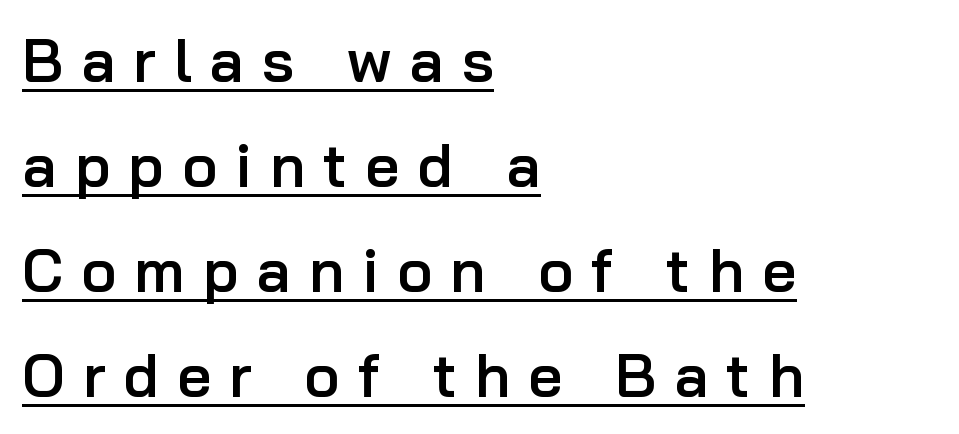
Q: Is the text bold? A: Semi-bold.
Q: Is the text italic (slanted)? A: No, it is upright.
Q: Is the typeface a serif or a sans-serif typeface? A: Sans-serif.
Q: Is the text underlined? A: Yes.
Q: How is the paragraph aligned? A: Left-aligned.
Q: Is the spacing between letters normal or unusually wide? A: Unusually wide.
Q: Width (condensed, normal, or wide)? A: Normal.
Q: Stroke contrast? A: Low.
Q: x-height? A: Medium.
Q: Monospaced? A: No.
